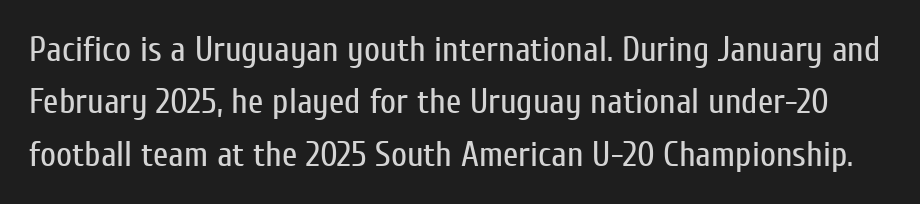
The image shows 35 px regular-weight, condensed sans-serif type, upright; set normal line spacing (1.5x), normal letter spacing, not underlined; low stroke contrast and a medium x-height.
